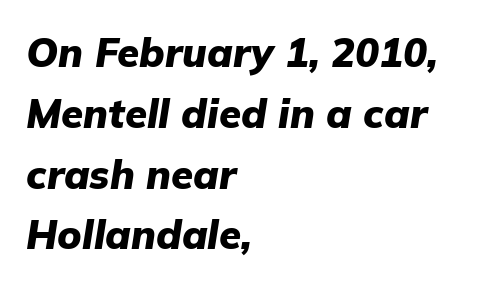
The image shows 40 px heavy type, italic (leaning right); set left-aligned, normal line spacing (1.52x), normal letter spacing, not underlined; low stroke contrast and a medium x-height.
